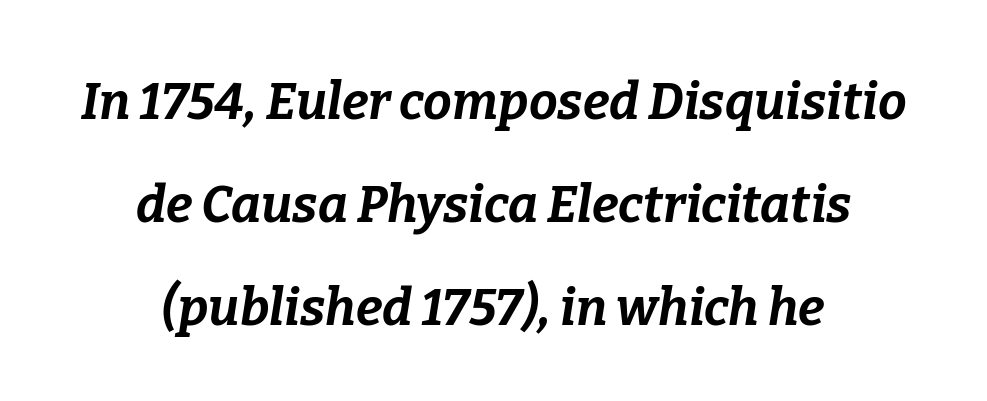
The image shows 51 px bold type, italic (leaning right); set centered, loose line spacing (2.02x), normal letter spacing, not underlined; low stroke contrast and a medium x-height.
